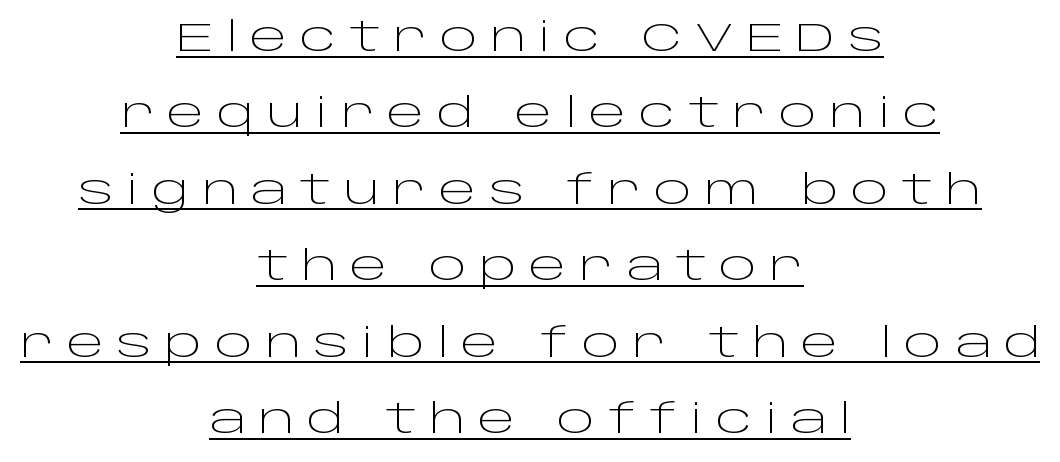
Upright lettering throughout. The line-height multiplier appears high, well above default. In designer terms, the underline attribute is active on this setting. This sample uses expanded letter spacing, leaving extra air between glyphs. Stroke thickness stays within the range of a standard reading face or lighter.
